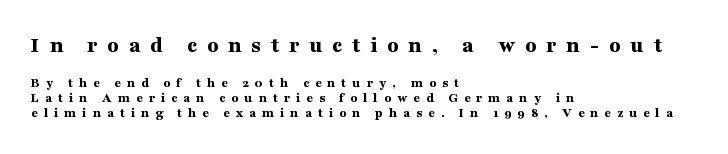
{"italic": "no", "bold": "yes", "underline": "no", "align": "left", "line_spacing": "tight", "line_spacing_ratio": 1.08, "letter_spacing": "wide", "letter_spacing_em": 0.43, "larger_block": "first", "size_ratio": 1.64, "glyph_px": 23}
